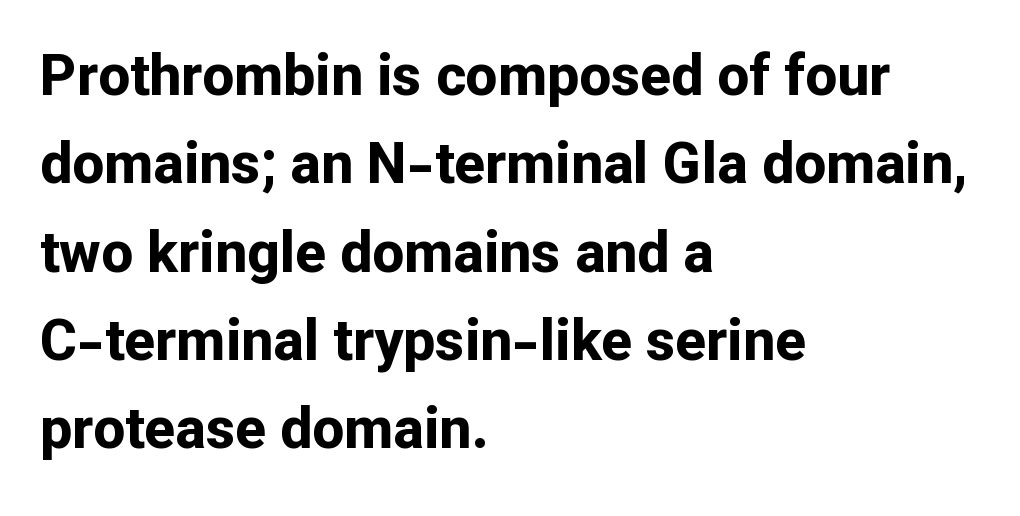
Type without underlining. This is the regular roman posture of the typeface. The line texture is even and compact thanks to regular tracking. Spacing verdict: proportional, widths tailored to each character.
